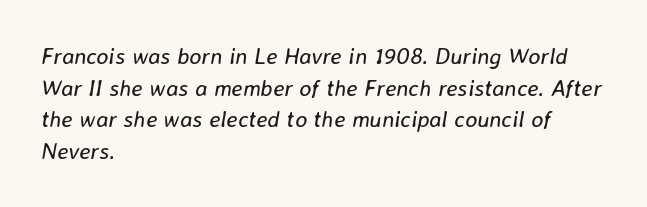
The image shows 23 px text type, italic (leaning right); set left-aligned, normal line spacing (1.38x), normal letter spacing, not underlined.
